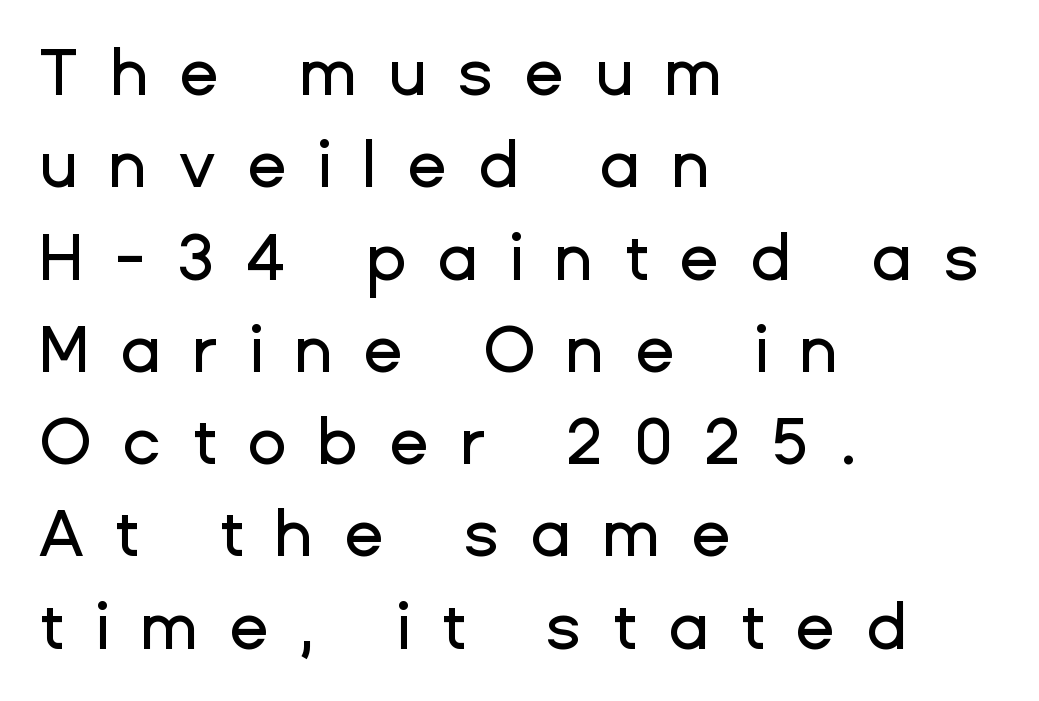
Q: Is the text italic (slanted)? A: No, it is upright.
Q: Is the typeface a serif or a sans-serif typeface? A: Sans-serif.
Q: Is the text underlined? A: No.
Q: How is the paragraph aligned? A: Left-aligned.
Q: Is the spacing between letters normal or unusually wide? A: Unusually wide.
Q: Is the spacing between lines tight, normal or loose? A: Normal.
Q: Width (condensed, normal, or wide)? A: Normal.
Q: Stroke contrast? A: Low.
Q: x-height? A: Medium.
Q: Monospaced? A: No.
